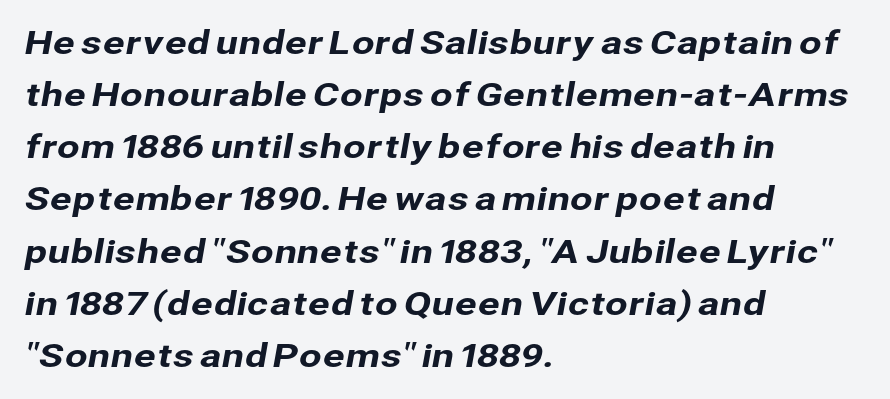
{"serif": "no", "width": "normal", "stroke_contrast": "low", "x_height": "medium", "monospaced": "no", "underline": "no", "align": "left", "line_spacing": "normal", "line_spacing_ratio": 1.58, "letter_spacing": "normal", "letter_spacing_em": 0.0, "glyph_px": 33}
